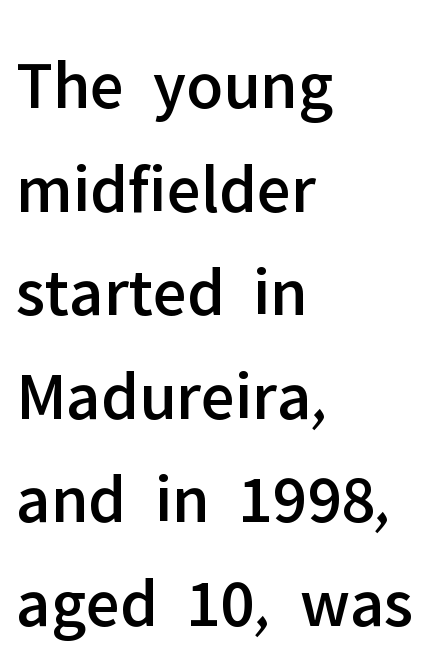
The image shows 70 px sans-serif type, upright; set left-aligned, normal line spacing (1.48x), normal letter spacing, not underlined; low stroke contrast and a medium x-height.
